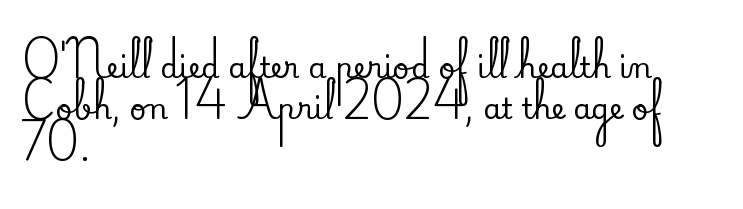
Horizontally, the lines are justified to the leading edge only. Just letters on the line, the space beneath them empty. Short note: letters normally spaced. Is this a fixed-width face? No — the glyphs have proportional, varying widths. Posture: vertical. The font family rendered here belongs to the serif group.
